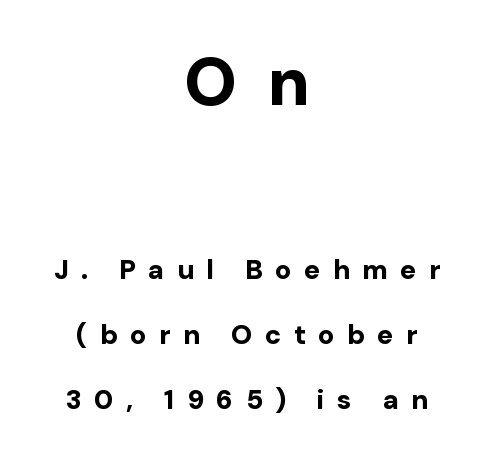
The image shows 67 px bold sans-serif type, upright; set centered, loose line spacing (2.4x), unusually wide letter spacing (+0.46 em), not underlined; the first (top) block is 2.48x larger; low stroke contrast and a medium x-height.
